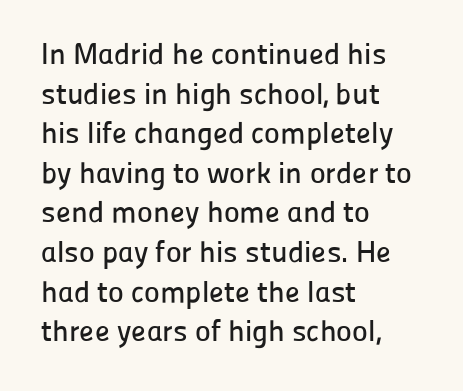
Q: Is the text italic (slanted)? A: No, it is upright.
Q: Is the typeface a serif or a sans-serif typeface? A: Sans-serif.
Q: Is the text underlined? A: No.
Q: How is the paragraph aligned? A: Left-aligned.
Q: Is the spacing between letters normal or unusually wide? A: Normal.
Q: Is the spacing between lines tight, normal or loose? A: Normal.
Q: Width (condensed, normal, or wide)? A: Normal.
Q: Stroke contrast? A: Low.
Q: x-height? A: Medium.
Q: Monospaced? A: No.
